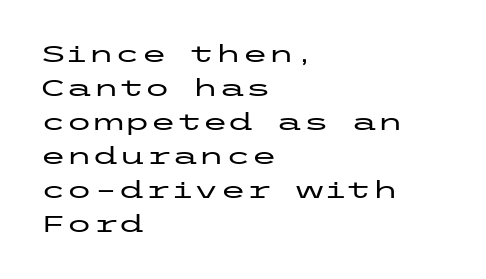
Each word holds together tightly as a unit, with standard inter-letter gaps. Horizontally, the lines are justified to the leading edge only. Check the space under the baseline: it is left empty. Leading matches the norm, producing a regular column.
